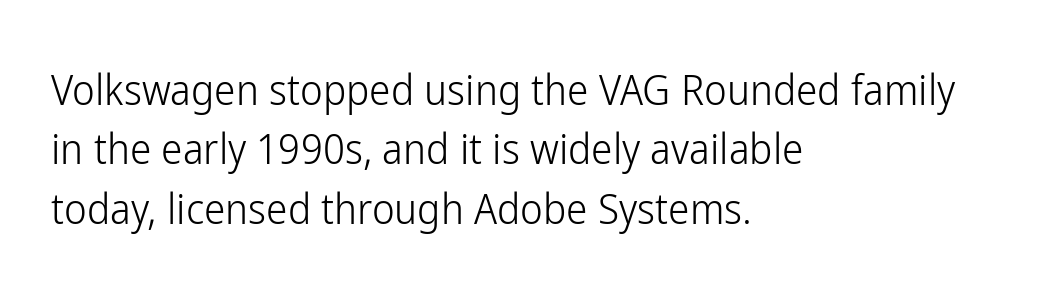
The rendering uses a moderate line-height, typical for paragraphs. This reads as an unemphasized weight, regular at the heaviest. Line starts are locked; line ends wander. Bare-footed words on every line. Ordinary non-slanted type is in use. How are the letters spaced? Ordinarily, with no added tracking.
